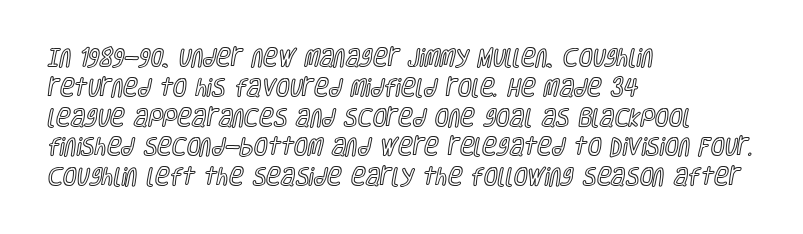
Q: Is the text italic (slanted)? A: Yes.
Q: Is the text underlined? A: No.
Q: How is the paragraph aligned? A: Left-aligned.
Q: Is the spacing between letters normal or unusually wide? A: Normal.
Q: Is the spacing between lines tight, normal or loose? A: Normal.
